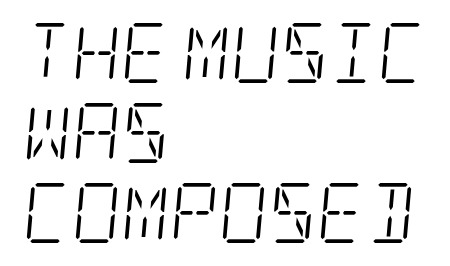
The image shows 60 px light, condensed serif type, italic (leaning right); set left-aligned, normal line spacing (1.33x), normal letter spacing, not underlined; low stroke contrast and a large x-height.
